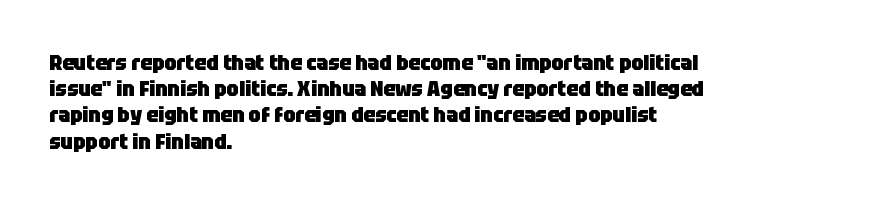
The image shows 21 px bold type, upright; set left-aligned, normal line spacing (1.25x), normal letter spacing, not underlined.
